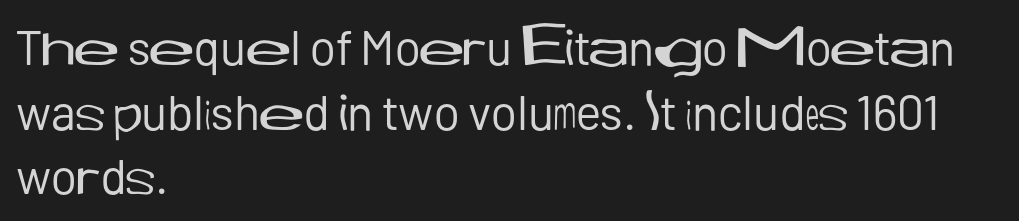
The image shows 49 px regular-weight sans-serif type, upright; set left-aligned, normal line spacing (1.32x), normal letter spacing, not underlined; low stroke contrast and a medium x-height.
